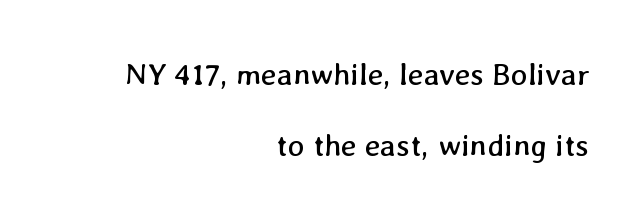
The image shows 31 px regular-weight type; set right-aligned, loose line spacing (2.29x), normal letter spacing, not underlined; low stroke contrast and a medium x-height.
